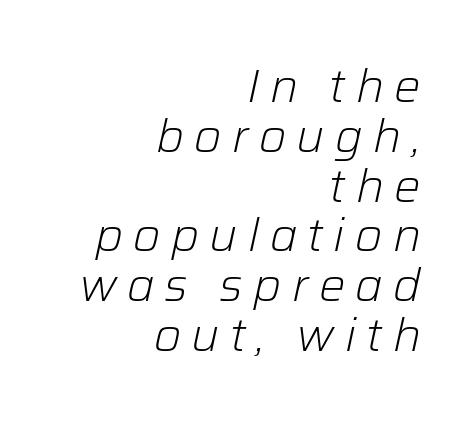
Spacing between characters has been opened up far beyond the box default. Reading down the column, the eye jumps only a short way to each next line. Short and long lines alike share a common ending point at right. Here the designer chose a conventional face with non-uniform glyph widths.
